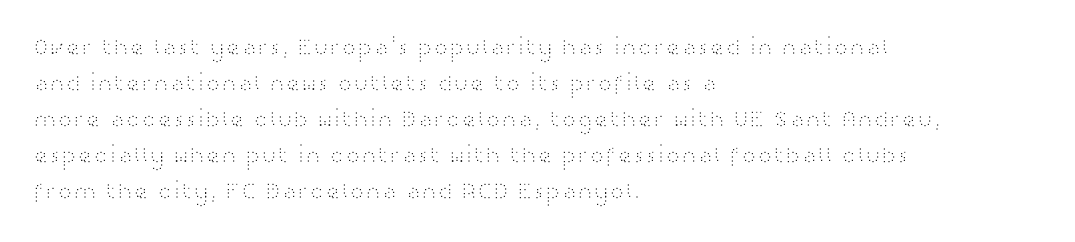
The image shows 24 px text type, upright; set left-aligned, normal line spacing (1.5x), normal letter spacing, not underlined.
